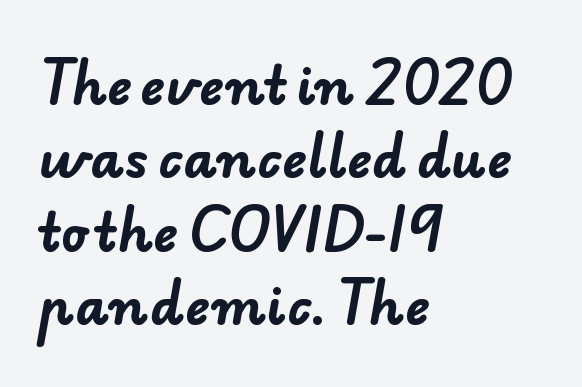
{"serif": "no", "bold": "yes", "weight": "bold", "width": "normal", "stroke_contrast": "low", "x_height": "small", "monospaced": "no", "underline": "no", "align": "left", "line_spacing": "normal", "line_spacing_ratio": 1.41, "letter_spacing": "normal", "letter_spacing_em": 0.0, "glyph_px": 52}
